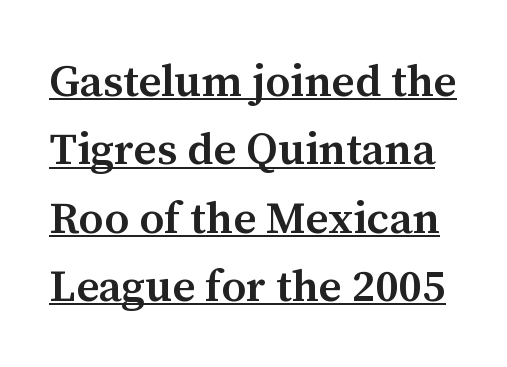
Q: Is the text bold? A: Semi-bold.
Q: Is the text italic (slanted)? A: No, it is upright.
Q: Is the typeface a serif or a sans-serif typeface? A: Serif.
Q: Is the text underlined? A: Yes.
Q: Is the spacing between letters normal or unusually wide? A: Normal.
Q: Is the spacing between lines tight, normal or loose? A: Normal.
Q: Width (condensed, normal, or wide)? A: Normal.
Q: Stroke contrast? A: Medium.
Q: x-height? A: Medium.
Q: Monospaced? A: No.
